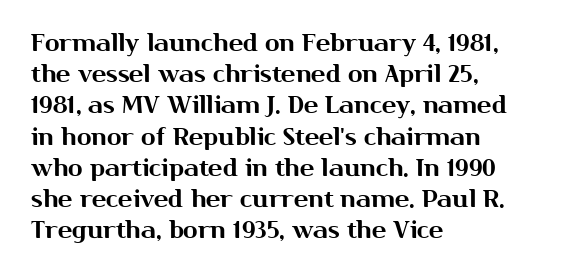
{"italic": "no", "underline": "no", "align": "left", "line_spacing": "normal", "line_spacing_ratio": 1.3, "letter_spacing": "normal", "letter_spacing_em": 0.0, "glyph_px": 24}
